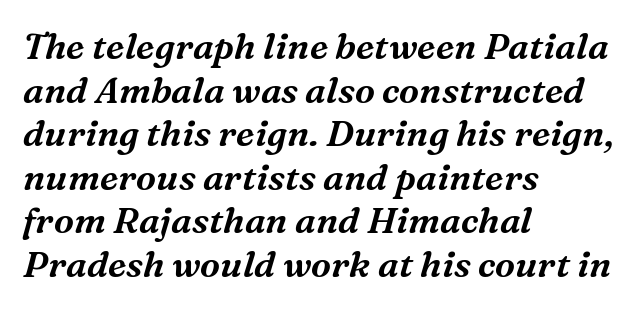
Looks like regular typesetting: each glyph gets only the width it needs. This sample uses plain, unmodified letter spacing. No word sits above an underline. Line beginnings align vertically; line endings do not. Slant detected: the letters are inclined. Font category for this specimen: serif.
